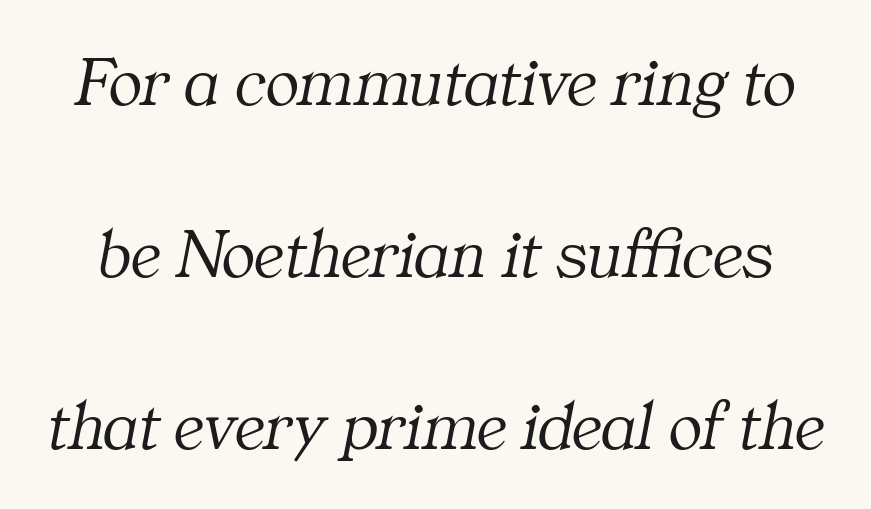
Q: Is the text bold? A: No.
Q: Is the text italic (slanted)? A: Yes, it leans right by about 11 degrees.
Q: Is the typeface a serif or a sans-serif typeface? A: Serif.
Q: Is the text underlined? A: No.
Q: Is the spacing between letters normal or unusually wide? A: Normal.
Q: Is the spacing between lines tight, normal or loose? A: Loose.
Q: Width (condensed, normal, or wide)? A: Normal.
Q: Stroke contrast? A: Medium.
Q: x-height? A: Medium.
Q: Monospaced? A: No.
